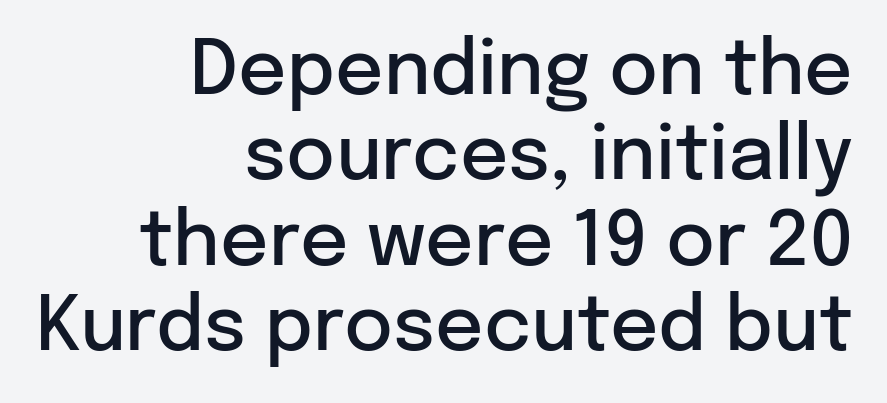
Q: Is the text bold? A: Semi-bold.
Q: Is the text italic (slanted)? A: No, it is upright.
Q: Is the typeface a serif or a sans-serif typeface? A: Sans-serif.
Q: Is the text underlined? A: No.
Q: How is the paragraph aligned? A: Right-aligned.
Q: Is the spacing between letters normal or unusually wide? A: Normal.
Q: Is the spacing between lines tight, normal or loose? A: Tight.
Q: Width (condensed, normal, or wide)? A: Normal.
Q: Stroke contrast? A: Low.
Q: x-height? A: Medium.
Q: Monospaced? A: No.
